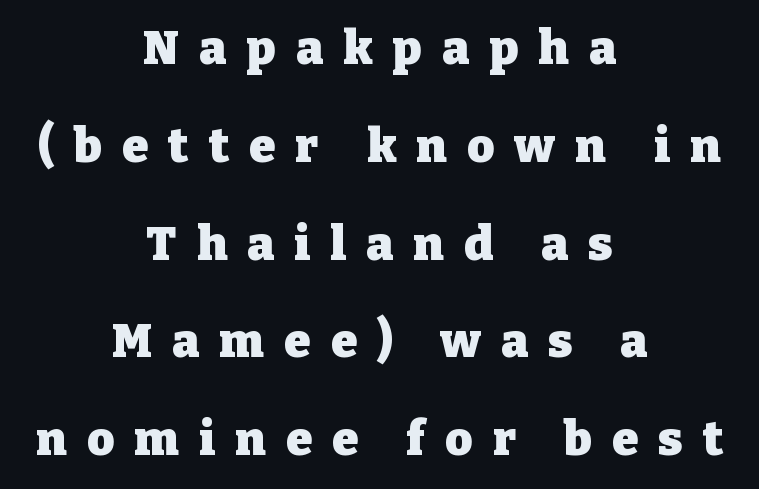
{"serif": "yes", "italic": "no", "bold": "yes", "weight": "heavy", "width": "normal", "stroke_contrast": "low", "x_height": "medium", "monospaced": "no", "underline": "no", "align": "center", "line_spacing": "loose", "line_spacing_ratio": 2.08, "letter_spacing": "wide", "letter_spacing_em": 0.43, "glyph_px": 47}
